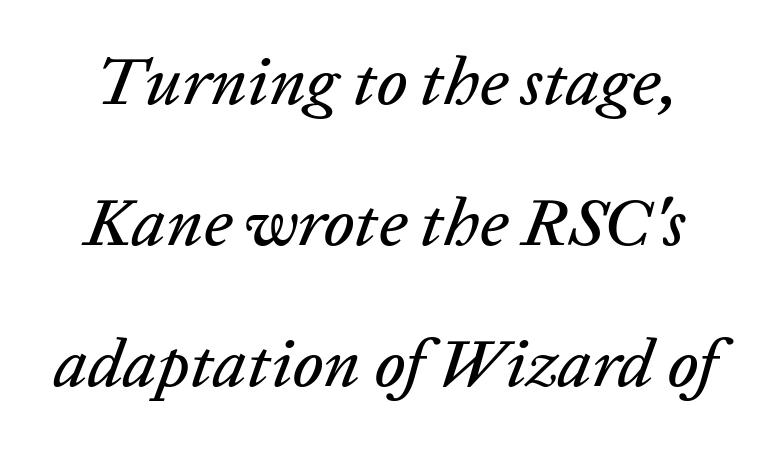
Quick note: interline space is abundant. Short note: letters normally spaced. Think of a printed novel: that variable character pitch is what you see here. The passage shown is not underscored anywhere.
